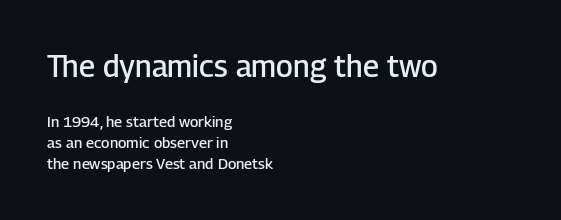
The passage shown is typeset with a sans-serif family. Notice how the stems are strictly vertical — no italics here. A classic flush-left, rag-right setting is used for this passage. The strokes are fattened partway — semibold, not bold. Type size steps down from the first block to the second. Letters rest on an invisible, unmarked baseline.
